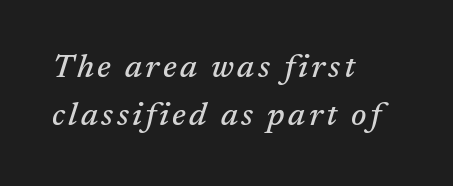
Descenders are the only things crossing below the line. Whoever set this chose a conventional vertical rhythm. These lines are composed in type with serifs. The specimen reads as italic at a glance. The face used here is proportionally spaced, like ordinary book or web type.
